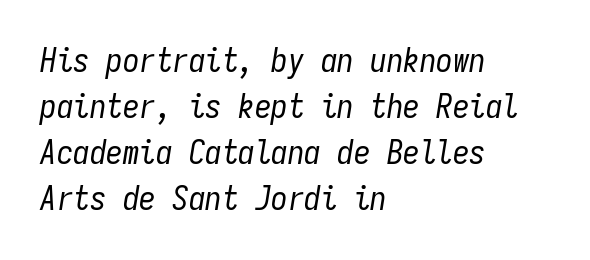
The image shows 33 px regular-weight, condensed type, italic (leaning right), monospaced; set left-aligned, normal line spacing (1.39x), normal letter spacing, not underlined; low stroke contrast and a medium x-height.
